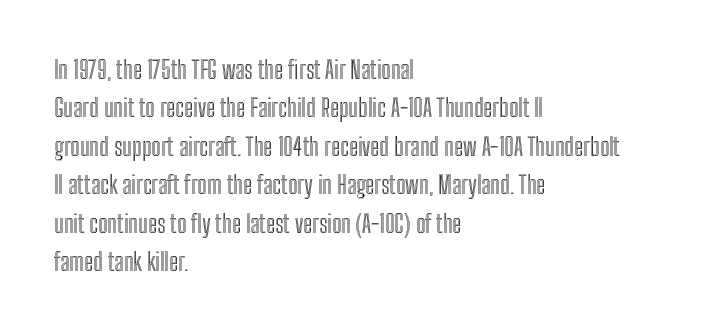
{"italic": "no", "underline": "no", "align": "left", "line_spacing": "normal", "line_spacing_ratio": 1.54, "letter_spacing": "normal", "letter_spacing_em": 0.0, "glyph_px": 25}
